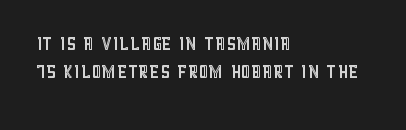
The image shows 25 px text type, upright; set left-aligned, tight line spacing (1.12x), normal letter spacing, not underlined.
